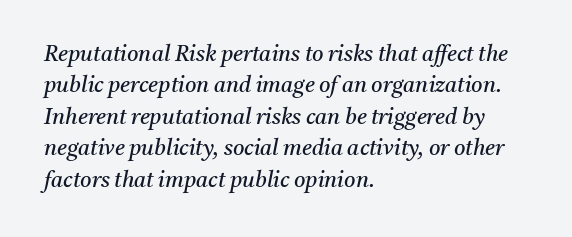
Q: Is the text bold? A: No.
Q: Is the text italic (slanted)? A: Yes, it leans right by about 11 degrees.
Q: Is the text underlined? A: No.
Q: How is the paragraph aligned? A: Left-aligned.
Q: Is the spacing between letters normal or unusually wide? A: Normal.
Q: Is the spacing between lines tight, normal or loose? A: Normal.
